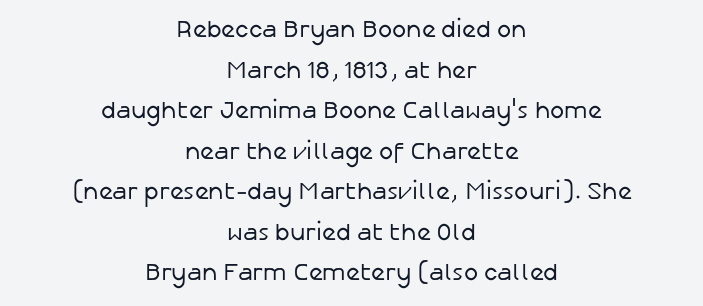
The image shows 24 px text type, upright; set centered, normal line spacing (1.69x), normal letter spacing, not underlined.
